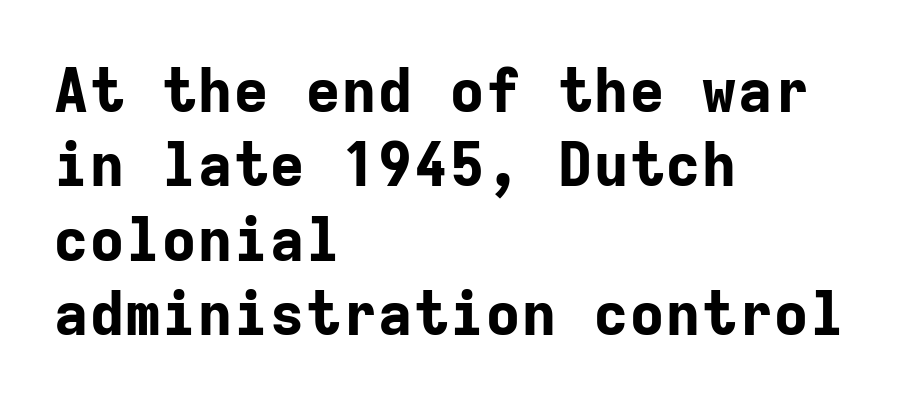
Q: Is the text bold? A: Yes.
Q: Is the text italic (slanted)? A: No, it is upright.
Q: Is the typeface a serif or a sans-serif typeface? A: Sans-serif.
Q: Is the text underlined? A: No.
Q: How is the paragraph aligned? A: Left-aligned.
Q: Is the spacing between letters normal or unusually wide? A: Normal.
Q: Width (condensed, normal, or wide)? A: Normal.
Q: Stroke contrast? A: Low.
Q: x-height? A: Medium.
Q: Monospaced? A: Yes.
